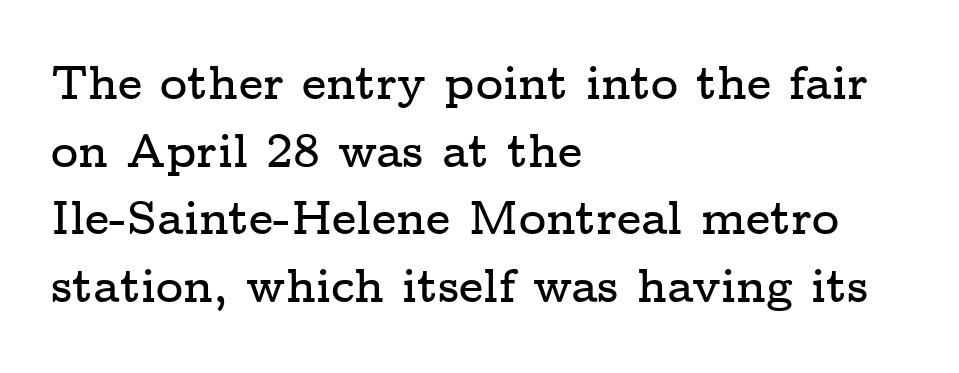
Notice how the stems are strictly vertical — no italics here. Is the block centered? No — it sits flush against the left margin. Descenders are the only things crossing below the line. Here the designer chose a conventional face with non-uniform glyph widths. The line-height multiplier appears to be the usual default.
